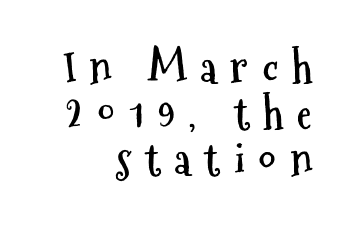
Q: Is the text bold? A: Yes.
Q: Is the text italic (slanted)? A: No, it is upright.
Q: Is the typeface a serif or a sans-serif typeface? A: Sans-serif.
Q: Is the text underlined? A: No.
Q: How is the paragraph aligned? A: Right-aligned.
Q: Is the spacing between letters normal or unusually wide? A: Unusually wide.
Q: Is the spacing between lines tight, normal or loose? A: Tight.
Q: Width (condensed, normal, or wide)? A: Condensed.
Q: Stroke contrast? A: Medium.
Q: x-height? A: Medium.
Q: Monospaced? A: No.
